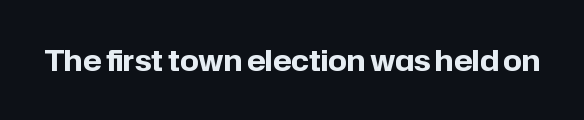
Every stem runs plumb, perpendicular to the baseline. The letters carry no serifs — their stems end cleanly without finishing strokes. The rendering uses natural spacing where letterforms have individual widths. Typographic density is high because the face is bold. Characters follow at the spacing the type designer built in. Any mark beneath the type? The region is blank.
